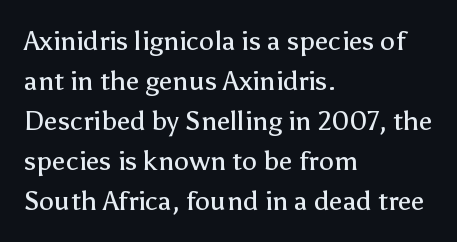
Q: Is the text bold? A: No.
Q: Is the text italic (slanted)? A: No, it is upright.
Q: Is the text underlined? A: No.
Q: How is the paragraph aligned? A: Left-aligned.
Q: Is the spacing between letters normal or unusually wide? A: Normal.
Q: Is the spacing between lines tight, normal or loose? A: Normal.
